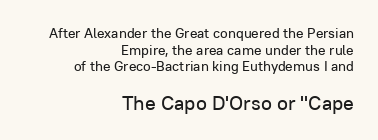
{"italic": "no", "underline": "no", "align": "right", "line_spacing_ratio": 1.19, "letter_spacing": "normal", "letter_spacing_em": 0.0, "larger_block": "second", "size_ratio": 1.43, "glyph_px": 20}
